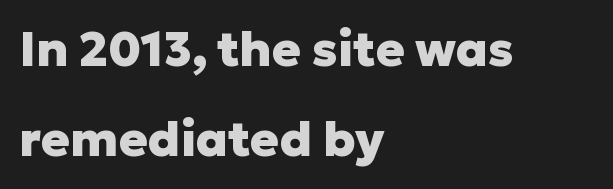
{"serif": "no", "italic": "no", "bold": "yes", "weight": "heavy", "width": "normal", "stroke_contrast": "low", "x_height": "medium", "monospaced": "no", "underline": "no", "align": "left", "line_spacing_ratio": 1.87, "letter_spacing": "normal", "letter_spacing_em": 0.0, "glyph_px": 48}
